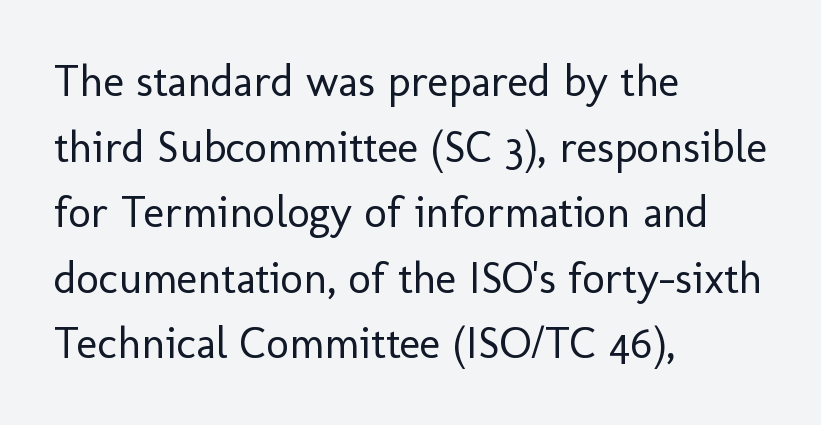
The image shows 44 px regular-weight sans-serif type, upright; set left-aligned, normal line spacing (1.49x), normal letter spacing, not underlined; low stroke contrast and a medium x-height.
